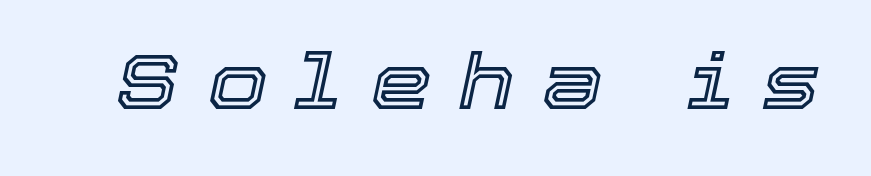
{"italic": "yes", "lean": "right", "slant_degrees": 12, "width": "normal", "x_height": "medium", "monospaced": "no", "underline": "no", "letter_spacing": "wide", "letter_spacing_em": 0.37, "glyph_px": 77}
